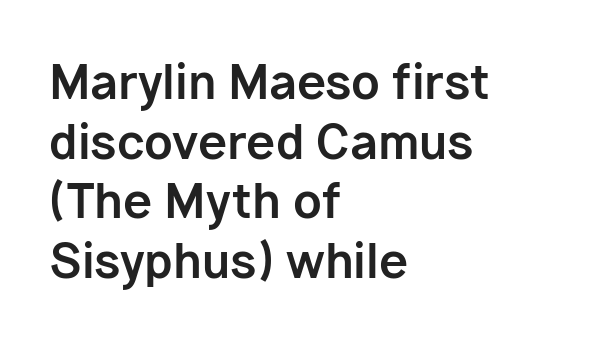
The image shows 47 px bold sans-serif type, upright; set left-aligned, normal line spacing (1.27x), normal letter spacing, not underlined; low stroke contrast and a medium x-height.
